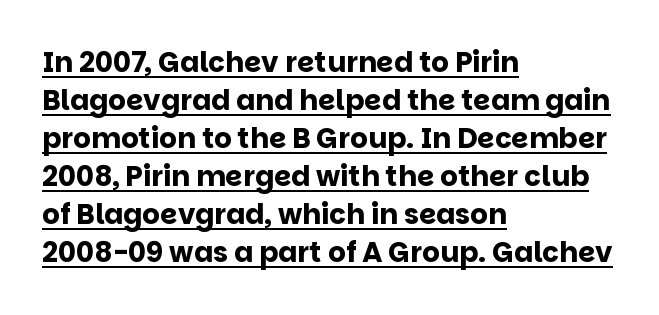
{"serif": "no", "italic": "no", "bold": "yes", "weight": "bold", "width": "normal", "stroke_contrast": "low", "x_height": "large", "monospaced": "no", "underline": "yes", "align": "left", "line_spacing": "normal", "line_spacing_ratio": 1.36, "letter_spacing": "normal", "letter_spacing_em": 0.0, "glyph_px": 28}
